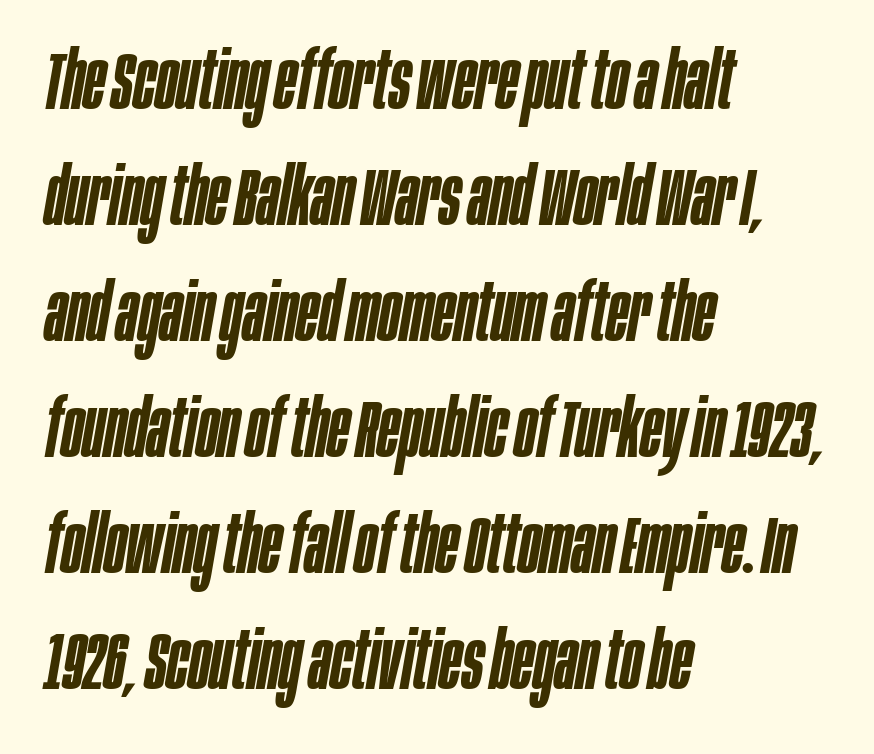
{"italic": "yes", "lean": "right", "slant_degrees": 10, "bold": "semi", "weight": "semibold", "width": "condensed", "stroke_contrast": "low", "x_height": "large", "monospaced": "no", "underline": "no", "align": "left", "line_spacing": "normal", "line_spacing_ratio": 1.45, "letter_spacing": "normal", "letter_spacing_em": 0.0, "glyph_px": 80}
